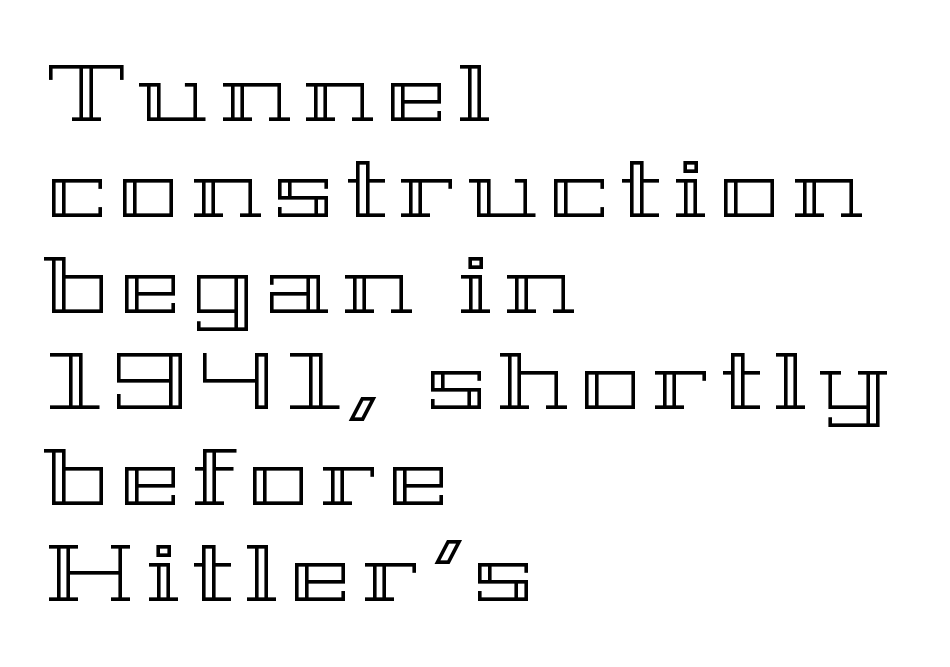
The image shows 80 px wide type, upright; set left-aligned, line spacing 1.2x, not underlined; a medium x-height.
